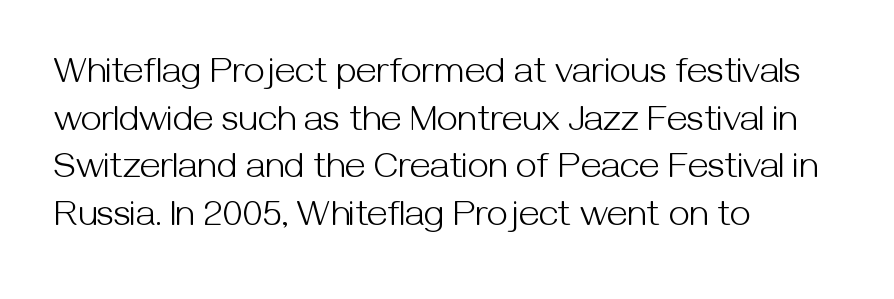
Q: Is the text bold? A: No.
Q: Is the text italic (slanted)? A: No, it is upright.
Q: Is the typeface a serif or a sans-serif typeface? A: Sans-serif.
Q: Is the text underlined? A: No.
Q: How is the paragraph aligned? A: Left-aligned.
Q: Is the spacing between letters normal or unusually wide? A: Normal.
Q: Is the spacing between lines tight, normal or loose? A: Normal.
Q: Width (condensed, normal, or wide)? A: Normal.
Q: Stroke contrast? A: Medium.
Q: x-height? A: Medium.
Q: Monospaced? A: No.
